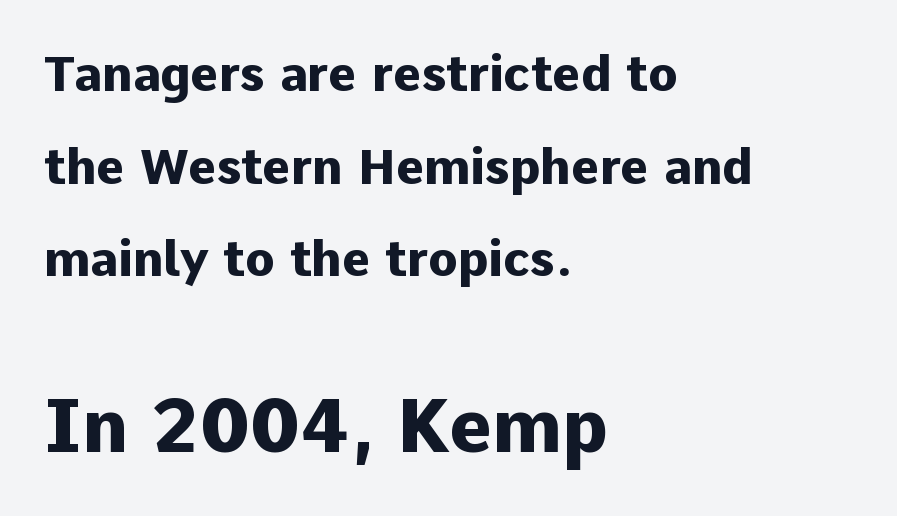
Q: Is the text bold? A: Yes.
Q: Is the text italic (slanted)? A: No, it is upright.
Q: Is the typeface a serif or a sans-serif typeface? A: Sans-serif.
Q: Is the text underlined? A: No.
Q: How is the paragraph aligned? A: Left-aligned.
Q: Is the spacing between letters normal or unusually wide? A: Normal.
Q: Which block of text is set in a larger size, the first (top) or the second (bottom)? A: The second (bottom) one.
Q: Width (condensed, normal, or wide)? A: Normal.
Q: Stroke contrast? A: Low.
Q: x-height? A: Medium.
Q: Monospaced? A: No.
